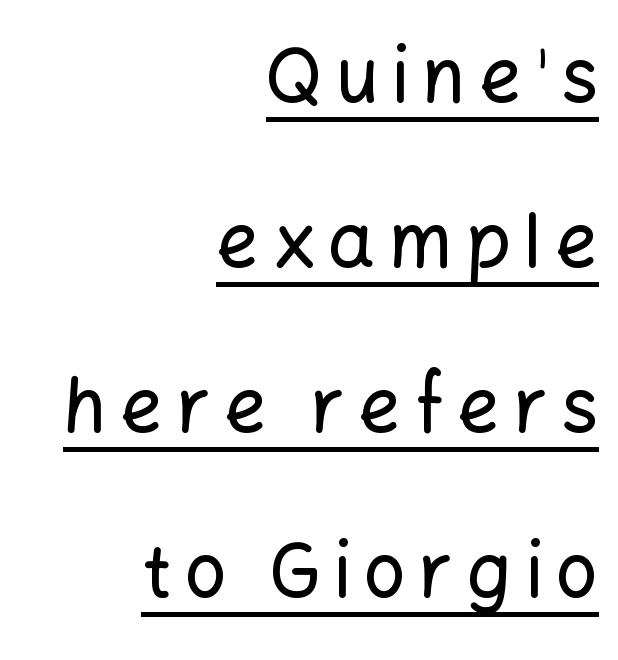
Q: Is the text italic (slanted)? A: No, it is upright.
Q: Is the typeface a serif or a sans-serif typeface? A: Sans-serif.
Q: Is the text underlined? A: Yes.
Q: How is the paragraph aligned? A: Right-aligned.
Q: Is the spacing between lines tight, normal or loose? A: Loose.
Q: Width (condensed, normal, or wide)? A: Normal.
Q: Stroke contrast? A: Low.
Q: x-height? A: Medium.
Q: Monospaced? A: No.
